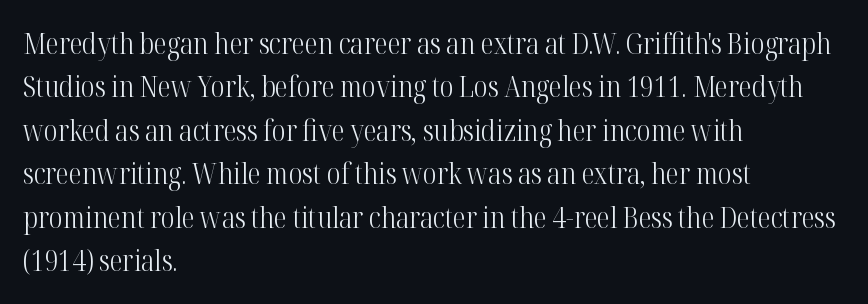
The image shows 29 px light, condensed serif type, upright; set left-aligned, normal line spacing (1.5x), normal letter spacing, not underlined; high stroke contrast and a medium x-height.
